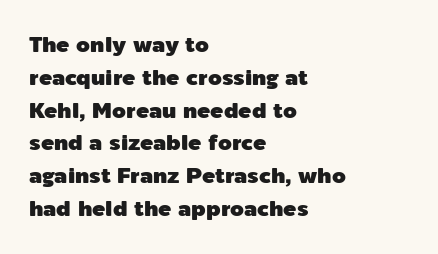
{"italic": "no", "underline": "no", "align": "left", "line_spacing": "normal", "line_spacing_ratio": 1.49, "letter_spacing": "normal", "letter_spacing_em": 0.0, "glyph_px": 22}
